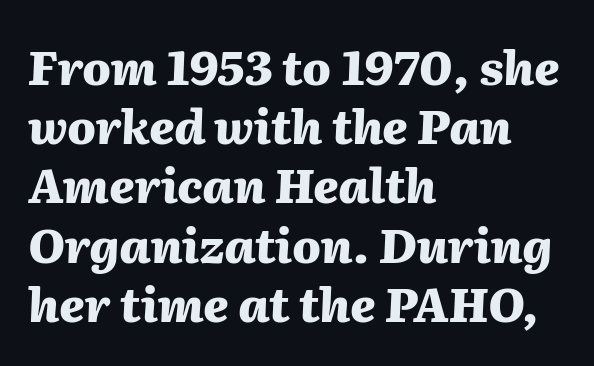
The image shows 47 px heavy type, italic (leaning right); set left-aligned, normal line spacing (1.26x), normal letter spacing, not underlined; medium stroke contrast and a medium x-height.
